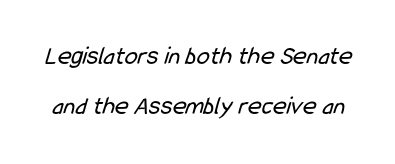
{"bold": "no", "underline": "no", "line_spacing": "loose", "line_spacing_ratio": 1.93, "letter_spacing": "normal", "letter_spacing_em": 0.0, "glyph_px": 26}
